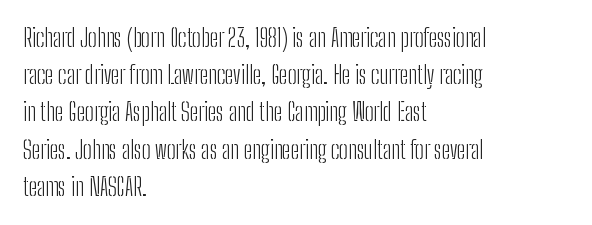
Q: Is the text bold? A: No.
Q: Is the text italic (slanted)? A: No, it is upright.
Q: Is the text underlined? A: No.
Q: How is the paragraph aligned? A: Left-aligned.
Q: Is the spacing between letters normal or unusually wide? A: Normal.
Q: Is the spacing between lines tight, normal or loose? A: Normal.
